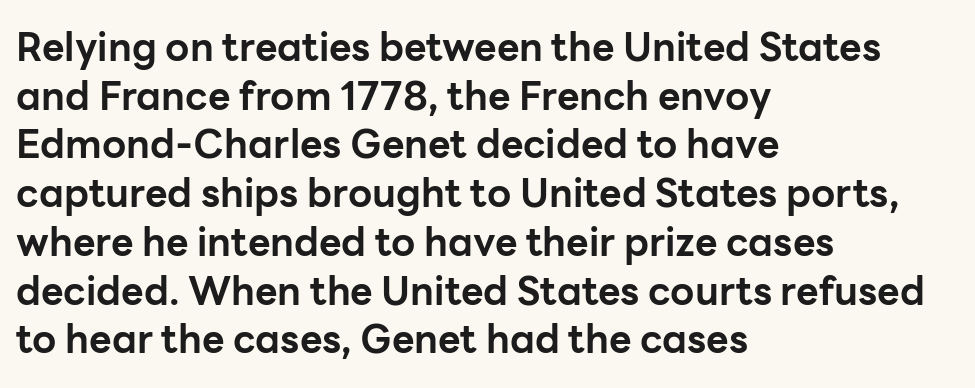
{"serif": "no", "italic": "no", "bold": "yes", "weight": "bold", "width": "normal", "stroke_contrast": "low", "x_height": "medium", "monospaced": "no", "underline": "no", "align": "left", "line_spacing": "normal", "line_spacing_ratio": 1.25, "letter_spacing": "normal", "letter_spacing_em": 0.0, "glyph_px": 39}
